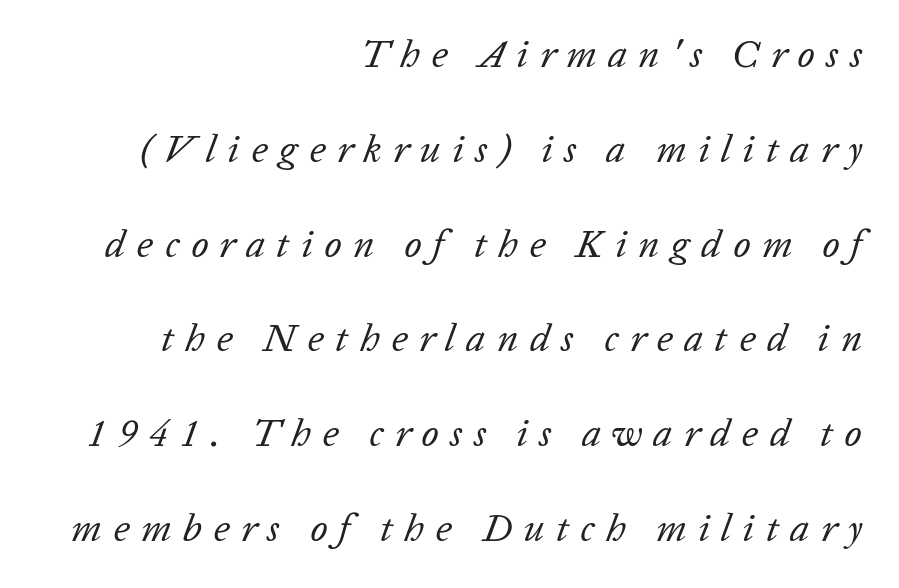
Between one letter and the next there's a generous, obvious gap. The specimen omits any rule beneath the text block's lines. Does the copy run flush right? Yes — the right margin is perfectly even. Airy leading.
